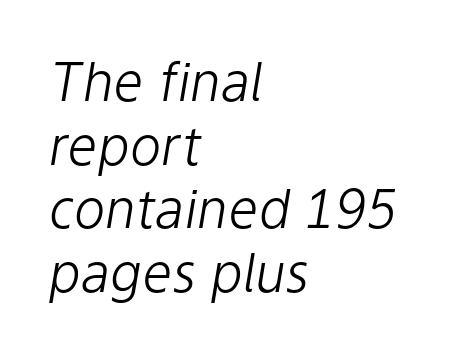
{"italic": "yes", "lean": "right", "slant_degrees": 9, "bold": "no", "weight": "light", "width": "normal", "stroke_contrast": "low", "x_height": "medium", "monospaced": "no", "underline": "no", "align": "left", "line_spacing_ratio": 1.2, "letter_spacing": "normal", "letter_spacing_em": 0.0, "glyph_px": 53}
